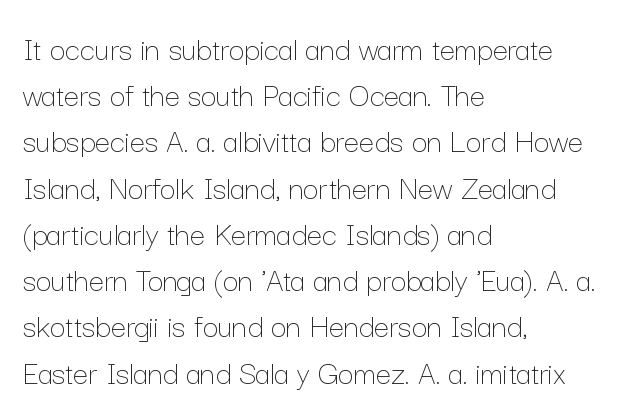
Q: Is the text bold? A: No.
Q: Is the text italic (slanted)? A: No, it is upright.
Q: Is the text underlined? A: No.
Q: How is the paragraph aligned? A: Left-aligned.
Q: Is the spacing between letters normal or unusually wide? A: Normal.
Q: Is the spacing between lines tight, normal or loose? A: Normal.
Q: Width (condensed, normal, or wide)? A: Normal.
Q: Stroke contrast? A: Low.
Q: x-height? A: Medium.
Q: Monospaced? A: No.
